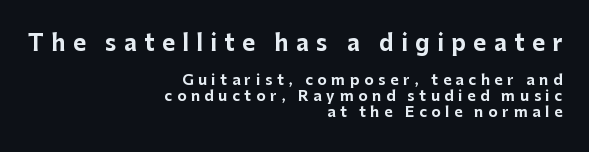
Q: Is the text bold? A: Yes.
Q: Is the text italic (slanted)? A: No, it is upright.
Q: Is the text underlined? A: No.
Q: How is the paragraph aligned? A: Right-aligned.
Q: Is the spacing between letters normal or unusually wide? A: Unusually wide.
Q: Is the spacing between lines tight, normal or loose? A: Tight.
Q: Which block of text is set in a larger size, the first (top) or the second (bottom)? A: The first (top) one.
